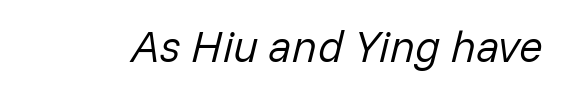
Q: Is the text bold? A: No.
Q: Is the text italic (slanted)? A: Yes, it leans right by about 14 degrees.
Q: Is the text underlined? A: No.
Q: Is the spacing between letters normal or unusually wide? A: Normal.
Q: Width (condensed, normal, or wide)? A: Normal.
Q: Stroke contrast? A: Low.
Q: x-height? A: Medium.
Q: Monospaced? A: No.
